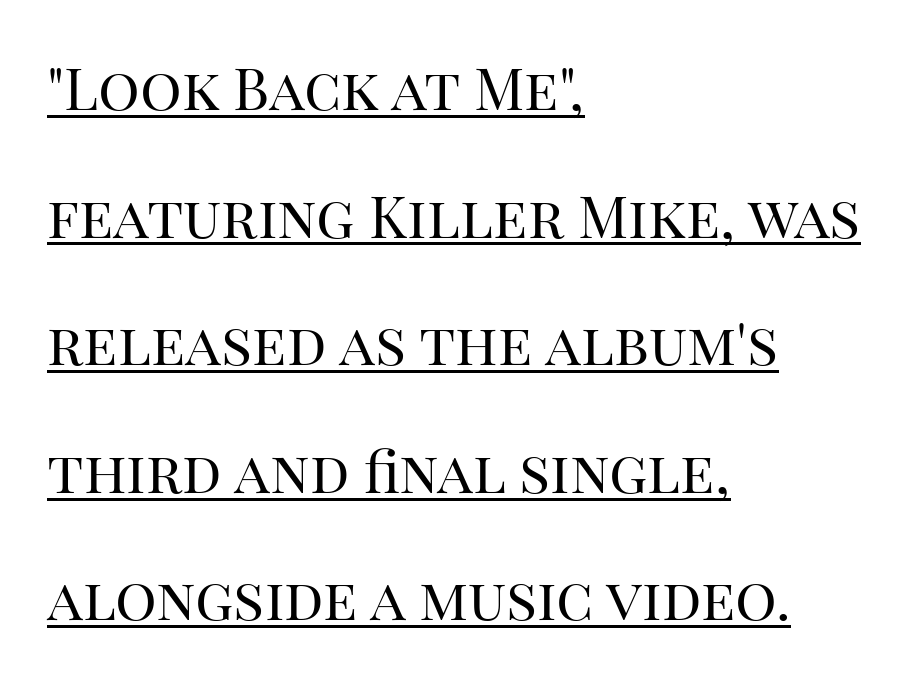
{"serif": "yes", "italic": "no", "bold": "no", "weight": "regular", "width": "normal", "stroke_contrast": "high", "x_height": "large", "monospaced": "no", "underline": "yes", "align": "left", "line_spacing": "loose", "line_spacing_ratio": 2.2, "letter_spacing": "normal", "letter_spacing_em": 0.0, "glyph_px": 58}
